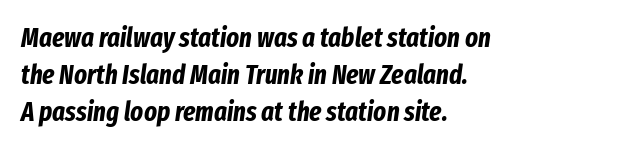
Q: Is the text bold? A: Yes.
Q: Is the text italic (slanted)? A: Yes, it leans right by about 8 degrees.
Q: Is the text underlined? A: No.
Q: How is the paragraph aligned? A: Left-aligned.
Q: Is the spacing between letters normal or unusually wide? A: Normal.
Q: Is the spacing between lines tight, normal or loose? A: Normal.
